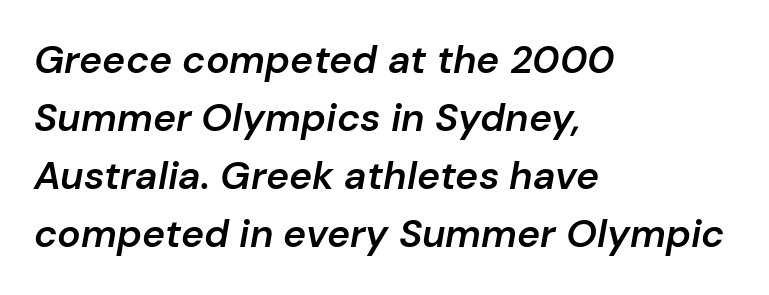
{"italic": "yes", "lean": "right", "slant_degrees": 10, "bold": "semi", "weight": "semibold", "width": "normal", "stroke_contrast": "low", "x_height": "medium", "monospaced": "no", "underline": "no", "align": "left", "line_spacing": "normal", "line_spacing_ratio": 1.49, "letter_spacing": "normal", "letter_spacing_em": 0.0, "glyph_px": 39}
